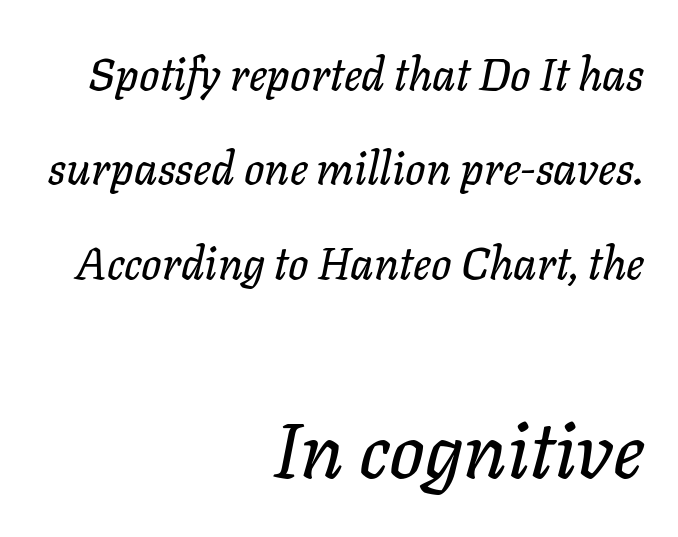
The image shows 78 px text type, italic (leaning right); set right-aligned, loose line spacing (2.1x), normal letter spacing, not underlined; the second (bottom) block is 1.73x larger; low stroke contrast and a medium x-height.
